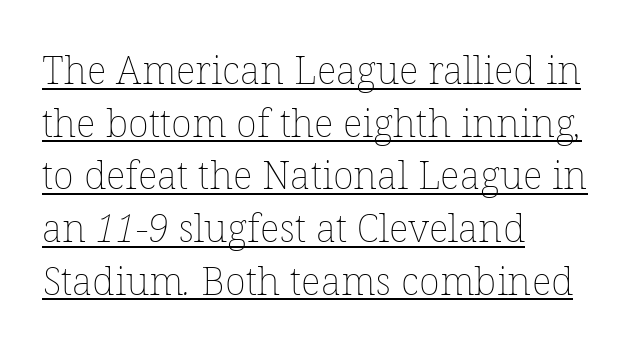
Regarding leading, the lines here are spaced in the standard way. Compared with a typical body face, this is equally light or lighter still. Looks like someone drew a line under every word here. Glyph-to-glyph distance matches everyday printed text.
